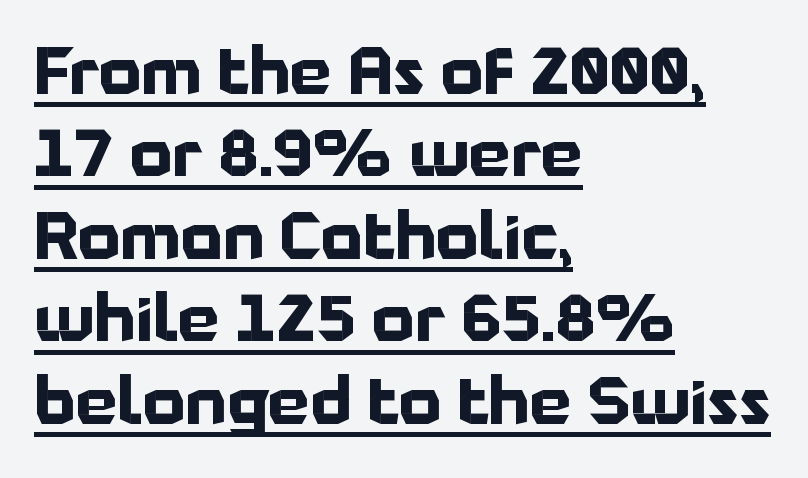
Each new line begins a customary step beneath the previous one. This is the regular roman posture of the typeface. Underlining? Definitely there. The font is running at its bold setting. The tracking reads as untouched default to a designer's eye.
